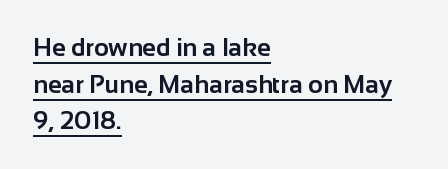
{"italic": "no", "bold": "yes", "underline": "yes", "align": "left", "line_spacing": "normal", "line_spacing_ratio": 1.47, "letter_spacing": "normal", "letter_spacing_em": 0.0, "glyph_px": 25}
